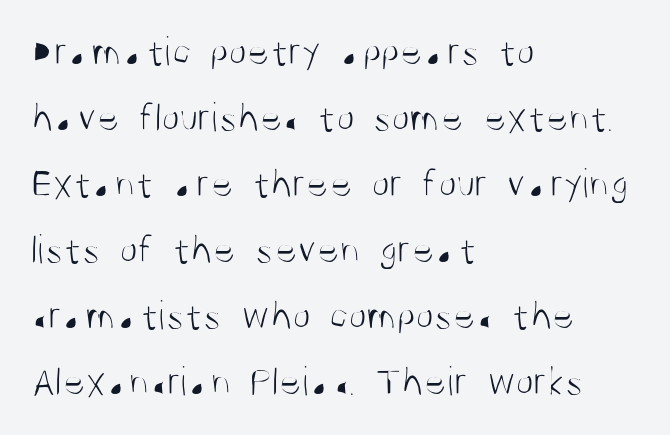
The string is rendered with underlining switched off. Every stem runs plumb, perpendicular to the baseline. If you measured baseline to baseline, you'd find a middling distance. Proportional: the letters do not fall into vertical columns.
